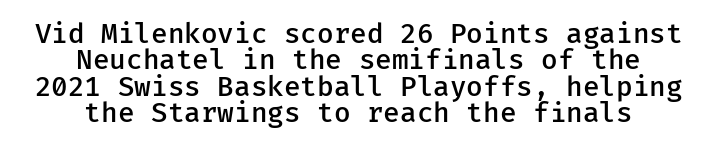
{"italic": "no", "bold": "semi", "underline": "no", "align": "center", "line_spacing": "tight", "line_spacing_ratio": 0.98, "letter_spacing": "normal", "letter_spacing_em": 0.0, "glyph_px": 27}
